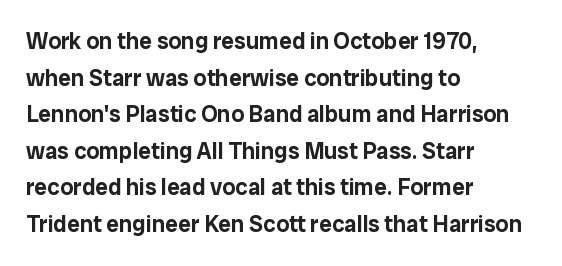
Rendered with straight, roman letterforms. Notice how the passage keeps a crisp vertical edge on the left only. A typesetter would call this leading conventional body-copy spacing. Is the letter spacing exaggerated? No — it looks like the ordinary default.
